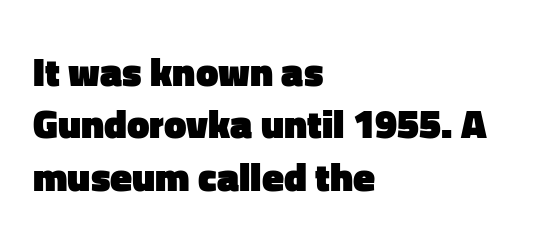
Every row of glyphs begins at an identical x-position on the left. A typesetter would call this leading conventional body-copy spacing. This is roman type, the default non-slanted kind. Is the type bold? Yes — the strokes are clearly thick and heavy.
